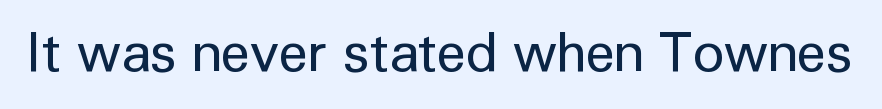
The image shows 54 px regular-weight sans-serif type, upright; set normal letter spacing, not underlined; low stroke contrast and a medium x-height.
